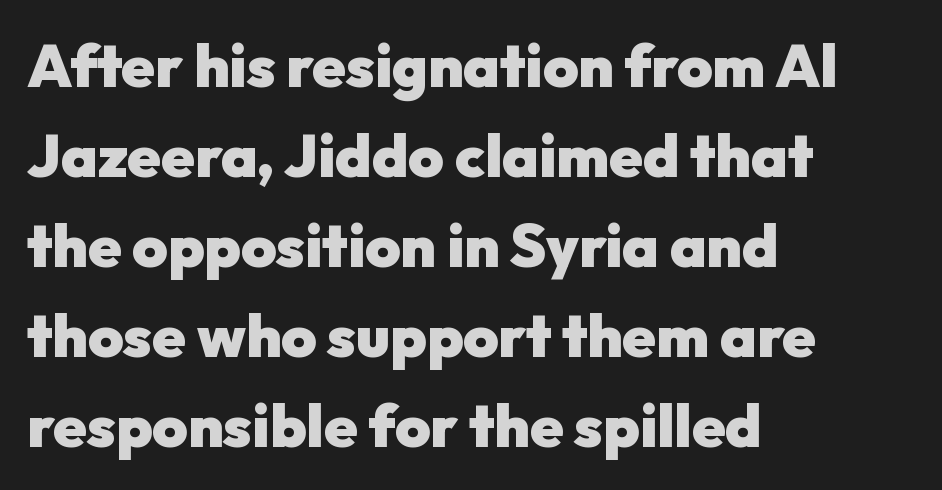
Q: Is the text bold? A: Yes.
Q: Is the text italic (slanted)? A: No, it is upright.
Q: Is the typeface a serif or a sans-serif typeface? A: Sans-serif.
Q: Is the text underlined? A: No.
Q: How is the paragraph aligned? A: Left-aligned.
Q: Is the spacing between letters normal or unusually wide? A: Normal.
Q: Is the spacing between lines tight, normal or loose? A: Normal.
Q: Width (condensed, normal, or wide)? A: Normal.
Q: Stroke contrast? A: Low.
Q: x-height? A: Medium.
Q: Monospaced? A: No.
